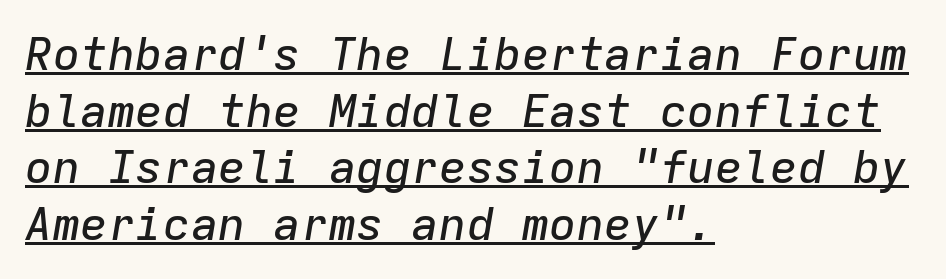
The paragraph shown leans on its left margin. This is oblique type, the kind used for emphasis or titles. Descenders here cross a horizontal rule under the line. The rendering uses typewriter-style spacing with identical character cells. Look at the tracking — it's just the regular setting, nothing added.
